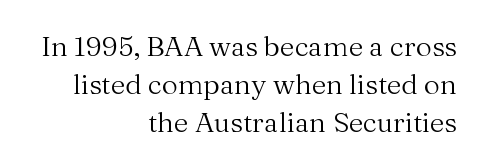
{"serif": "yes", "italic": "no", "bold": "no", "weight": "regular", "width": "normal", "stroke_contrast": "medium", "x_height": "medium", "monospaced": "no", "underline": "no", "align": "right", "line_spacing": "normal", "line_spacing_ratio": 1.35, "letter_spacing": "normal", "letter_spacing_em": 0.0, "glyph_px": 28}
